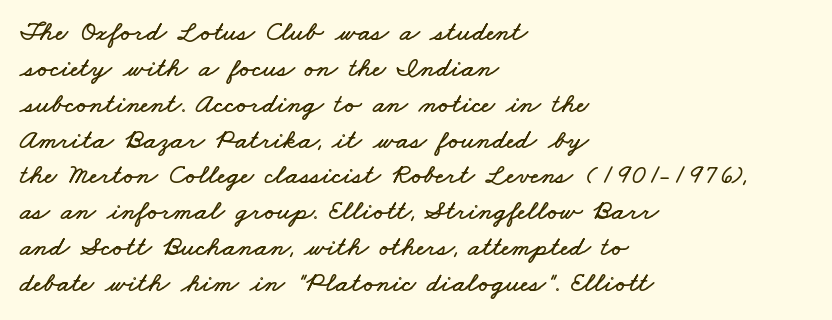
{"width": "wide", "stroke_contrast": "low", "x_height": "small", "monospaced": "no", "underline": "no", "align": "left", "line_spacing": "normal", "line_spacing_ratio": 1.28, "letter_spacing": "normal", "letter_spacing_em": 0.0, "glyph_px": 28}
